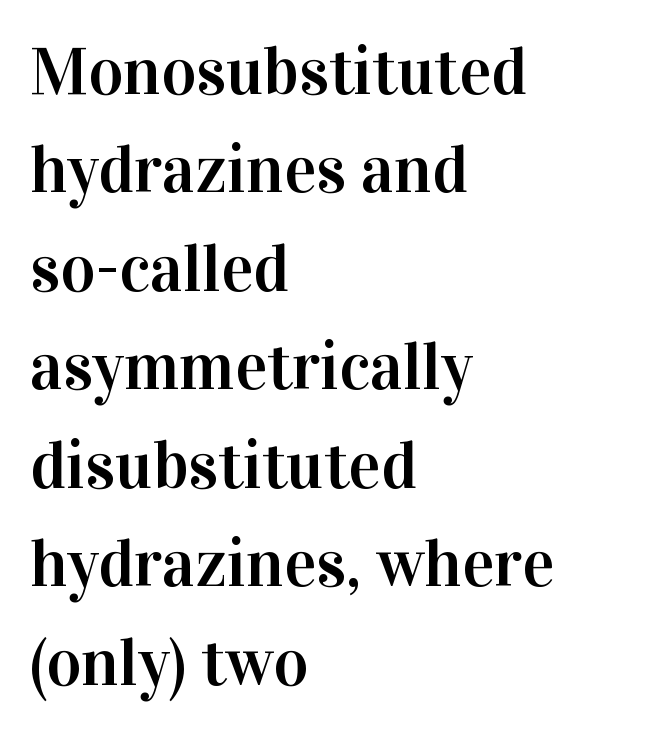
Is there any slant? The stems are plumb. The string is rendered with underlining switched off. Alignment: flush left. One glance says typical: line gaps are just what's usual. Is this a fixed-width face? No — the glyphs have proportional, varying widths.
